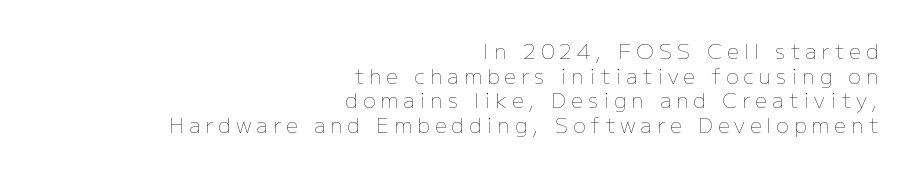
{"italic": "no", "bold": "no", "underline": "no", "align": "right", "line_spacing_ratio": 1.17, "letter_spacing": "wide", "letter_spacing_em": 0.24, "glyph_px": 21}
